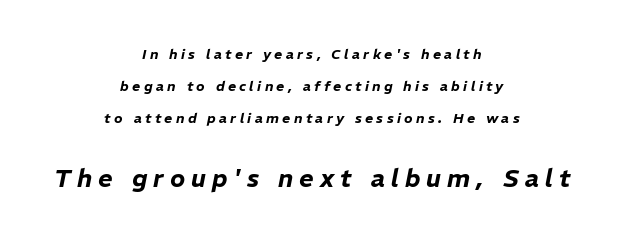
Q: Is the text italic (slanted)? A: Yes, it leans right by about 11 degrees.
Q: Is the text underlined? A: No.
Q: How is the paragraph aligned? A: Centered.
Q: Is the spacing between letters normal or unusually wide? A: Unusually wide.
Q: Is the spacing between lines tight, normal or loose? A: Loose.
Q: Which block of text is set in a larger size, the first (top) or the second (bottom)? A: The second (bottom) one.
